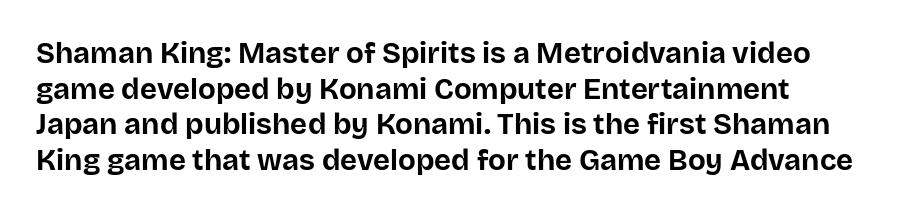
The typeface chosen for these lines omits serifs. Heavy, bold letterforms. Compared with typical body copy, the letter spacing here is the same. Letters rest on an invisible, unmarked baseline. The letters stand upright; this is a roman face. Varying glyph widths throughout — classic text-font behaviour.
